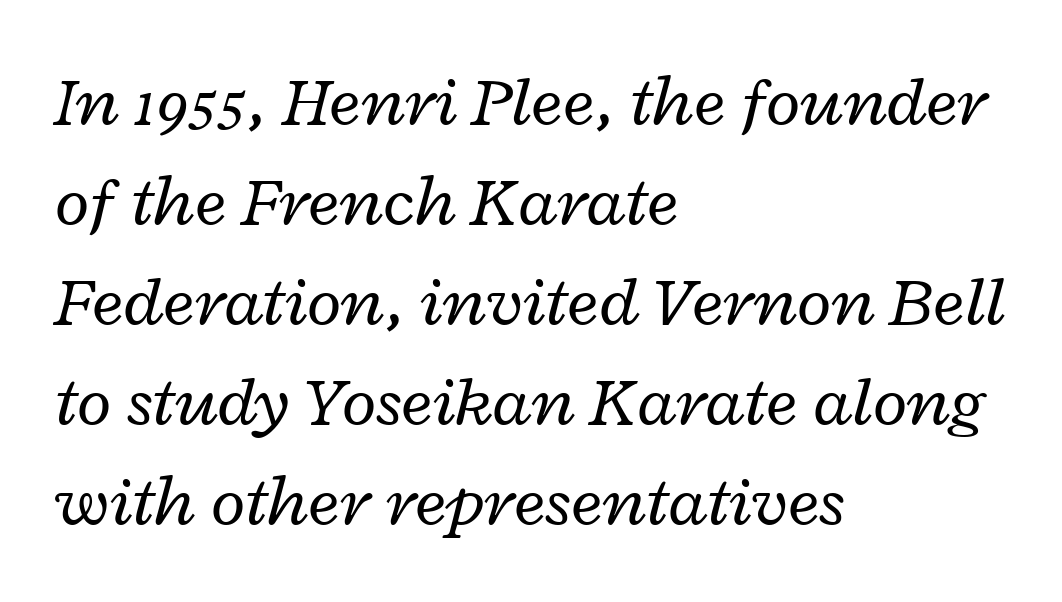
{"italic": "yes", "lean": "right", "slant_degrees": 12, "bold": "no", "weight": "regular", "width": "wide", "stroke_contrast": "low", "x_height": "medium", "monospaced": "no", "underline": "no", "align": "left", "line_spacing": "normal", "line_spacing_ratio": 1.41, "letter_spacing": "normal", "letter_spacing_em": 0.0, "glyph_px": 71}
